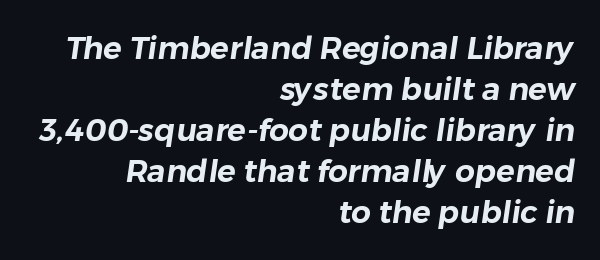
Q: Is the typeface a serif or a sans-serif typeface? A: Sans-serif.
Q: Is the text underlined? A: No.
Q: How is the paragraph aligned? A: Right-aligned.
Q: Is the spacing between letters normal or unusually wide? A: Normal.
Q: Is the spacing between lines tight, normal or loose? A: Normal.
Q: Width (condensed, normal, or wide)? A: Normal.
Q: Stroke contrast? A: Low.
Q: x-height? A: Medium.
Q: Monospaced? A: No.
